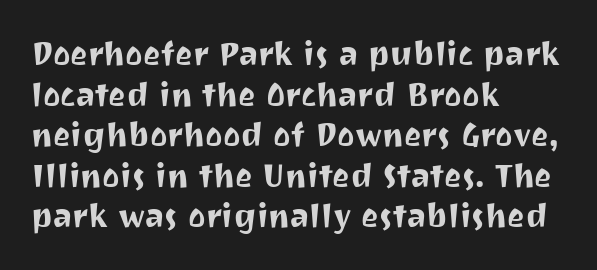
Typographically, this falls in the sans-serif category. Does extra space separate the letters? No, they use regular spacing. The glyphs are unaccompanied by any horizontal stroke below them. These lines are rendered in a variable-pitch font. Tall strokes in this sample are plumb rather than angled.
